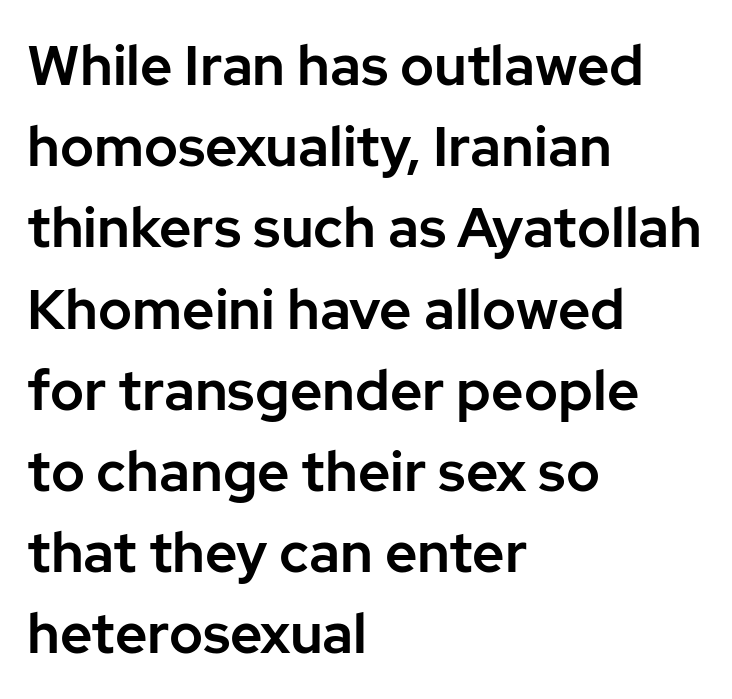
Vertical strokes here are truly vertical. Vertically, the passage feels balanced, rows spaced as you'd expect. Is this a fixed-width face? No — the glyphs have proportional, varying widths. What stands out about the letter spacing? Nothing — it is the standard amount. This sample uses a sans-serif face.
